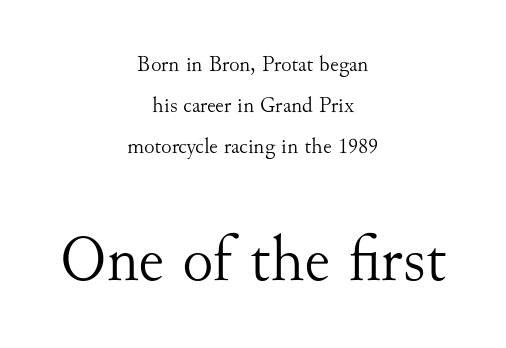
Q: Is the text bold? A: No.
Q: Is the text italic (slanted)? A: No, it is upright.
Q: Is the typeface a serif or a sans-serif typeface? A: Serif.
Q: Is the text underlined? A: No.
Q: How is the paragraph aligned? A: Centered.
Q: Is the spacing between letters normal or unusually wide? A: Normal.
Q: Which block of text is set in a larger size, the first (top) or the second (bottom)? A: The second (bottom) one.
Q: Width (condensed, normal, or wide)? A: Normal.
Q: Stroke contrast? A: Medium.
Q: x-height? A: Small.
Q: Monospaced? A: No.
